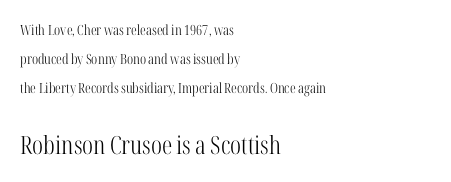
Leading: increased. Is the block centered? No — it sits flush against the left margin. The second block has been scaled up relative to the first. Each word holds together tightly as a unit, with standard inter-letter gaps. This sample uses an upright cut, with every glyph sitting square on the baseline. Rule under the text: the space is simply empty.
